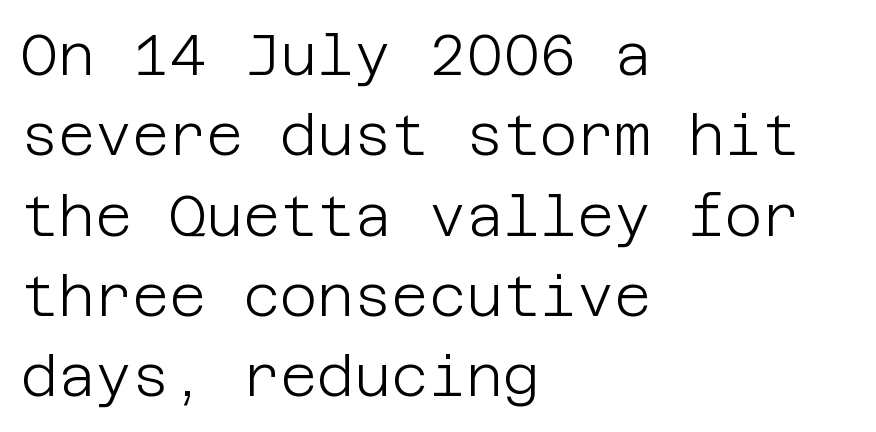
The image shows 57 px light sans-serif type, upright; set left-aligned, normal line spacing (1.41x), normal letter spacing, not underlined; low stroke contrast and a large x-height.
